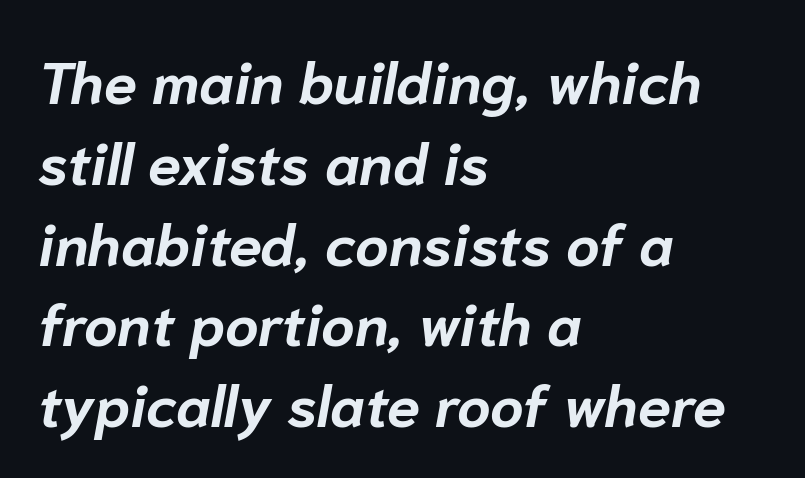
You could call the tracking neutral — neither tight nor loose. Spacing verdict: proportional, widths tailored to each character. Check the space under the baseline: it is left empty. The text carries the slant typical of an italic or oblique font. Regarding leading, the lines here are spaced in the standard way. A student would call this left alignment; a typographer would say flush left, rag right.
